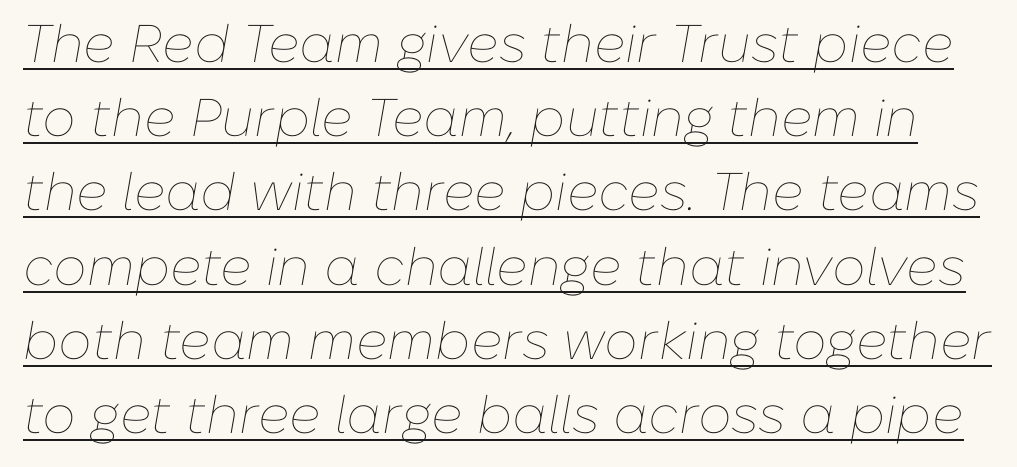
{"italic": "yes", "lean": "right", "slant_degrees": 10, "bold": "no", "weight": "thin", "width": "normal", "stroke_contrast": "low", "x_height": "medium", "monospaced": "no", "underline": "yes", "line_spacing": "normal", "line_spacing_ratio": 1.4, "letter_spacing": "normal", "letter_spacing_em": 0.0, "glyph_px": 53}
